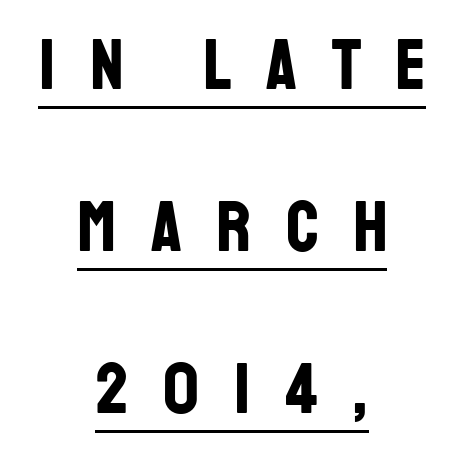
Q: Is the text bold? A: Yes.
Q: Is the text italic (slanted)? A: No, it is upright.
Q: Is the typeface a serif or a sans-serif typeface? A: Sans-serif.
Q: Is the text underlined? A: Yes.
Q: How is the paragraph aligned? A: Centered.
Q: Is the spacing between letters normal or unusually wide? A: Unusually wide.
Q: Is the spacing between lines tight, normal or loose? A: Loose.
Q: Width (condensed, normal, or wide)? A: Condensed.
Q: Stroke contrast? A: Low.
Q: x-height? A: Large.
Q: Monospaced? A: No.
